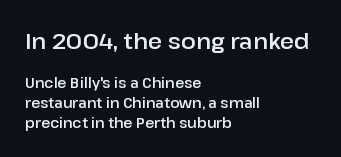
The image shows 22 px text type, upright; set left-aligned, normal line spacing (1.4x), normal letter spacing, not underlined; the first (top) block is 1.57x larger.
